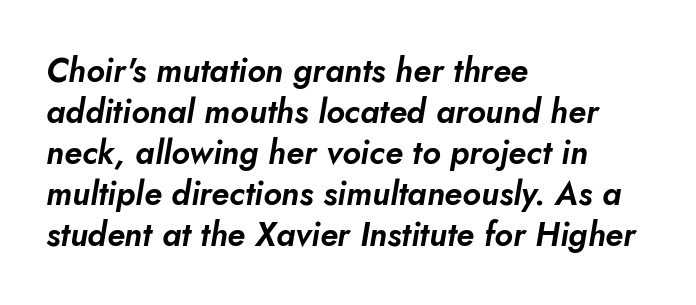
{"italic": "yes", "lean": "right", "slant_degrees": 5, "width": "normal", "stroke_contrast": "low", "x_height": "small", "monospaced": "no", "underline": "no", "align": "left", "line_spacing_ratio": 1.24, "letter_spacing": "normal", "letter_spacing_em": 0.0, "glyph_px": 33}
